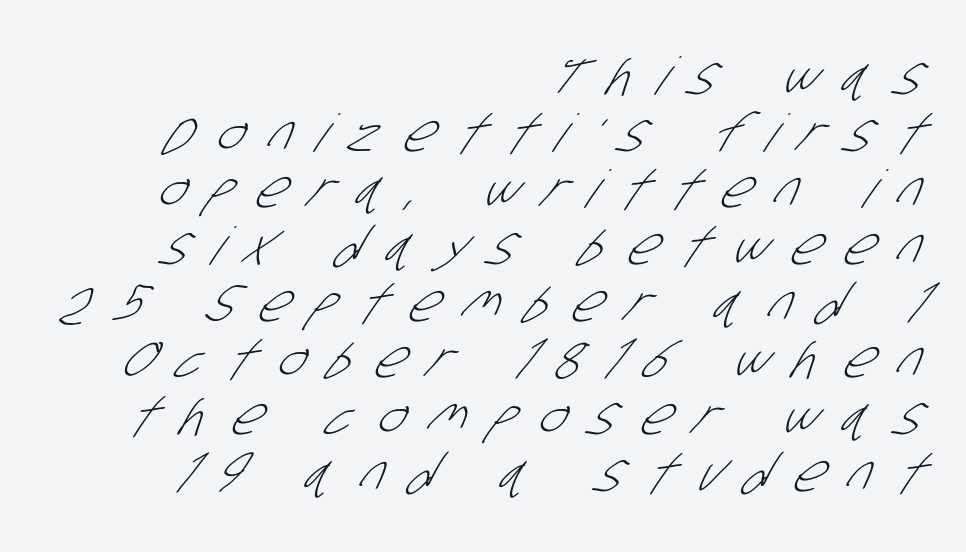
Varying glyph widths throughout — classic text-font behaviour. In terms of letterform style, serifs are entirely absent. Stems and bowls with no extra thickness — not bold. Honestly, the rows look squashed on top of each other.
